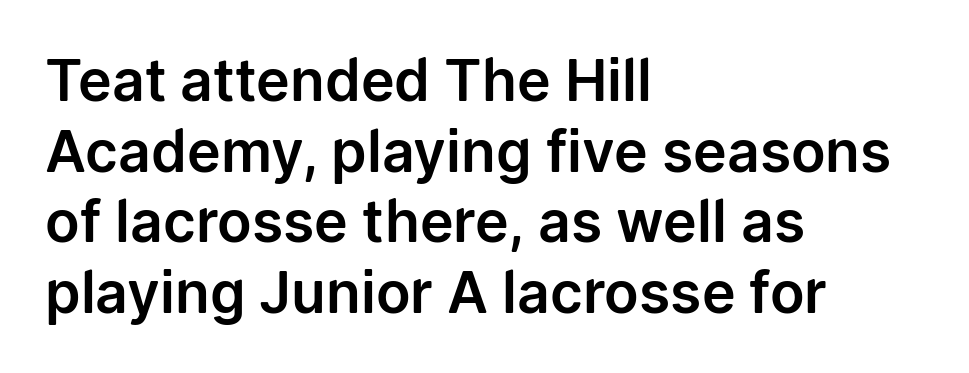
Teacher's note: observe the even left margin — that is flush-left alignment. Words appear dense and cohesive because spacing is normal. A clean baseline with only descenders dipping below it. Proportional: the letters do not fall into vertical columns.
